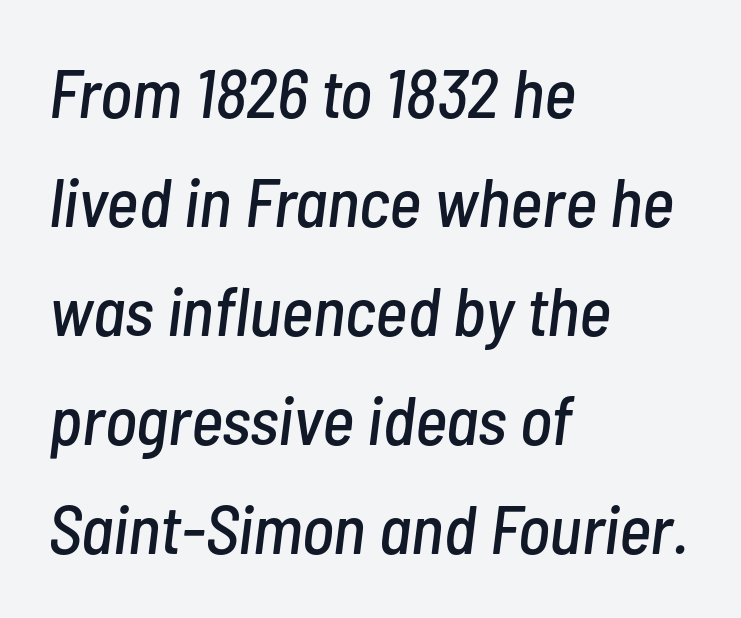
{"italic": "yes", "lean": "right", "slant_degrees": 7, "width": "condensed", "stroke_contrast": "low", "x_height": "medium", "monospaced": "no", "underline": "no", "align": "left", "line_spacing": "normal", "line_spacing_ratio": 1.58, "letter_spacing": "normal", "letter_spacing_em": 0.0, "glyph_px": 69}
